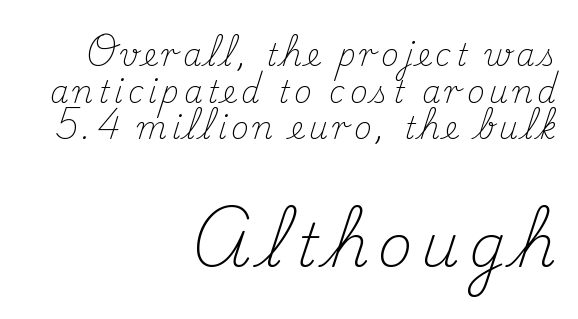
The image shows 60 px light serif type; set right-aligned, line spacing 1.22x, not underlined; the second (bottom) block is 2.0x larger; medium stroke contrast and a small x-height.
